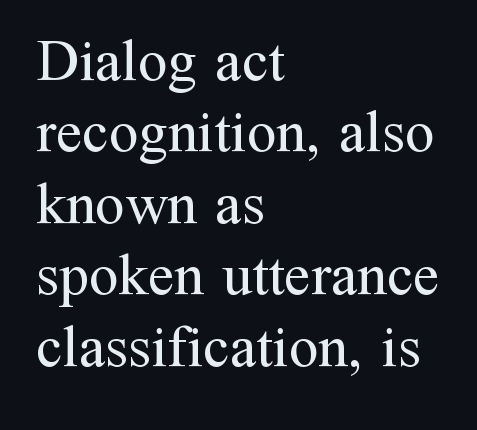
The image shows 59 px regular-weight serif type, upright; set left-aligned, line spacing 1.21x, normal letter spacing, not underlined; medium stroke contrast and a medium x-height.
